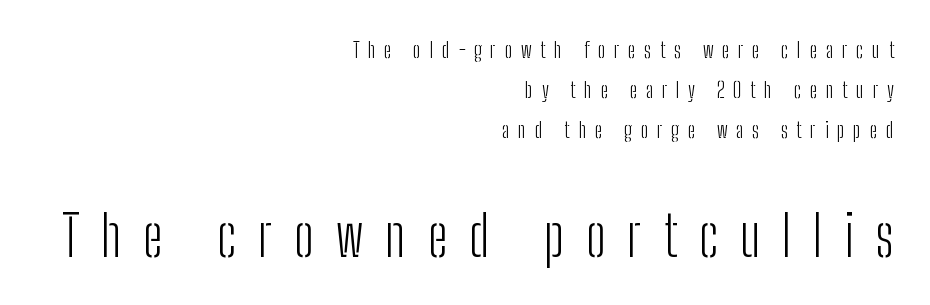
{"serif": "no", "italic": "no", "bold": "no", "weight": "light", "width": "condensed", "stroke_contrast": "low", "x_height": "medium", "monospaced": "no", "underline": "no", "align": "right", "line_spacing_ratio": 1.82, "letter_spacing": "wide", "letter_spacing_em": 0.39, "larger_block": "second", "size_ratio": 2.55, "glyph_px": 56}
